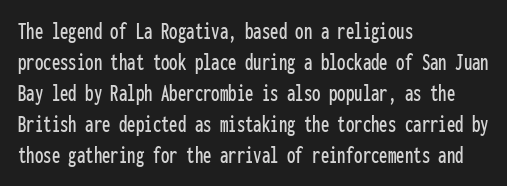
The rag falls on the right side of this text block. How would I describe the line gaps? Plain and ordinary. Ordinary non-slanted type is in use. The gaps between neighbouring characters are ordinary and unremarkable.
